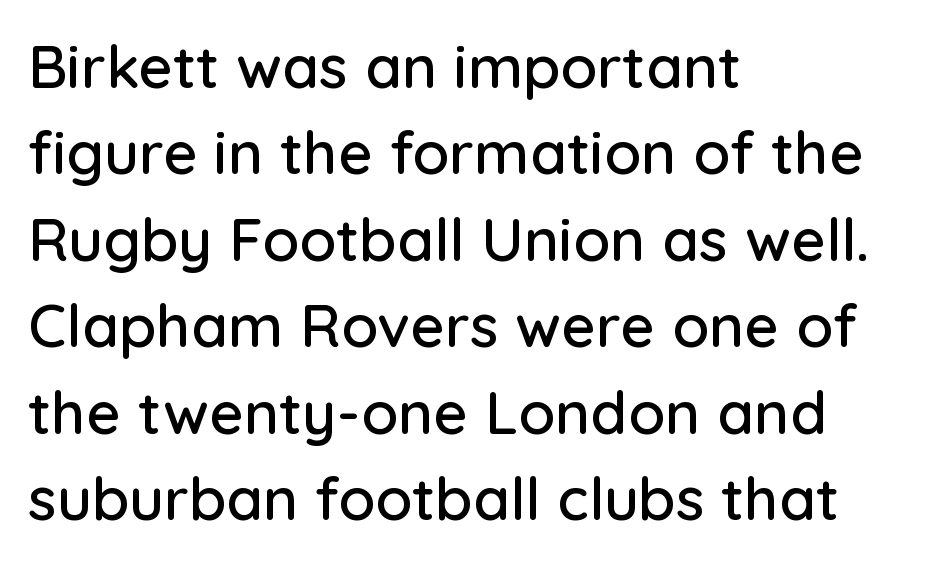
{"serif": "no", "italic": "no", "width": "normal", "stroke_contrast": "low", "x_height": "medium", "monospaced": "no", "underline": "no", "align": "left", "line_spacing": "normal", "line_spacing_ratio": 1.44, "letter_spacing": "normal", "letter_spacing_em": 0.0, "glyph_px": 60}
